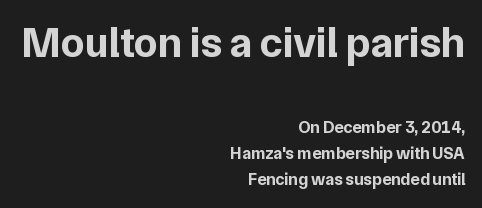
Q: Is the text bold? A: Yes.
Q: Is the text italic (slanted)? A: No, it is upright.
Q: Is the typeface a serif or a sans-serif typeface? A: Sans-serif.
Q: Is the text underlined? A: No.
Q: How is the paragraph aligned? A: Right-aligned.
Q: Is the spacing between letters normal or unusually wide? A: Normal.
Q: Is the spacing between lines tight, normal or loose? A: Normal.
Q: Which block of text is set in a larger size, the first (top) or the second (bottom)? A: The first (top) one.
Q: Width (condensed, normal, or wide)? A: Normal.
Q: Stroke contrast? A: Low.
Q: x-height? A: Medium.
Q: Monospaced? A: No.
